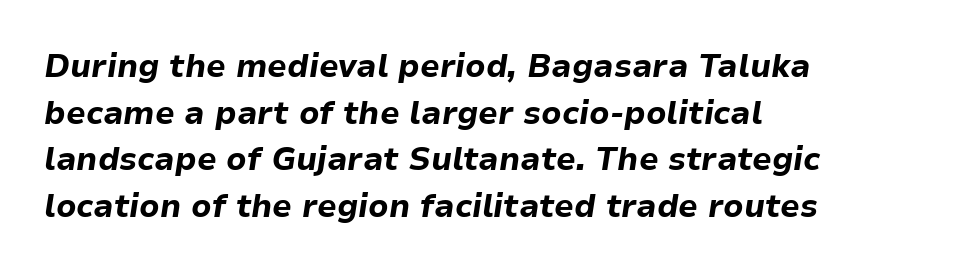
{"italic": "yes", "lean": "right", "slant_degrees": 9, "bold": "yes", "weight": "bold", "width": "normal", "stroke_contrast": "low", "x_height": "medium", "monospaced": "no", "underline": "no", "align": "left", "line_spacing": "normal", "line_spacing_ratio": 1.46, "letter_spacing": "normal", "letter_spacing_em": 0.0, "glyph_px": 32}
